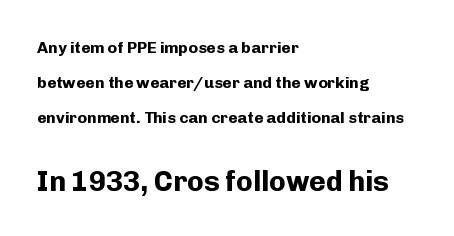
{"serif": "no", "italic": "no", "bold": "yes", "weight": "bold", "width": "normal", "stroke_contrast": "low", "x_height": "medium", "monospaced": "no", "underline": "no", "align": "left", "line_spacing": "loose", "line_spacing_ratio": 2.18, "letter_spacing": "normal", "letter_spacing_em": 0.0, "larger_block": "second", "size_ratio": 1.75, "glyph_px": 28}
